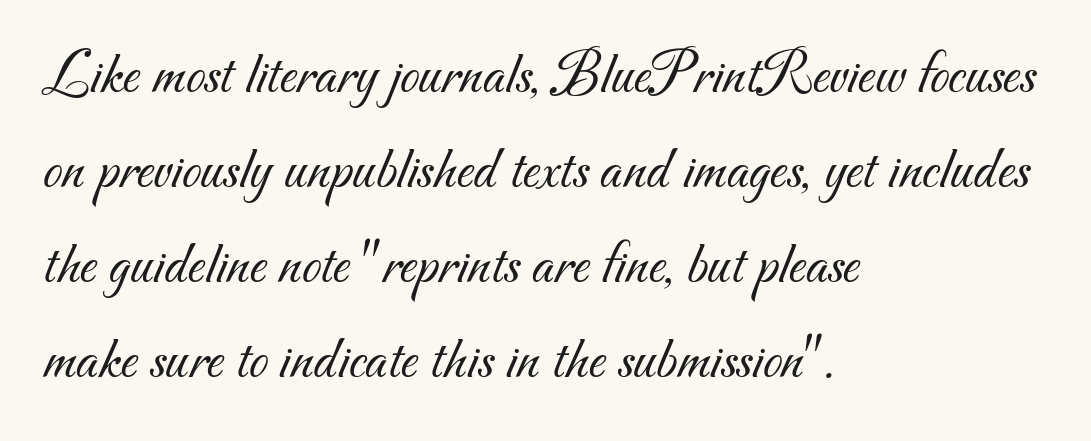
Letterform terminals end flat and unadorned throughout the passage. Looks like regular typesetting: each glyph gets only the width it needs. Notice how descenders clear the ascenders below comfortably — that's standard leading. Type without underlining.
